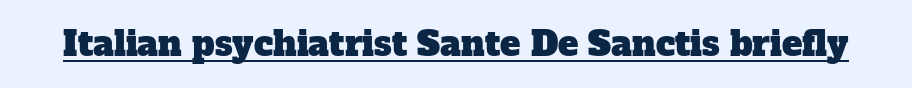
{"serif": "yes", "width": "normal", "stroke_contrast": "low", "x_height": "medium", "monospaced": "no", "underline": "yes", "letter_spacing": "normal", "letter_spacing_em": 0.0, "glyph_px": 34}
